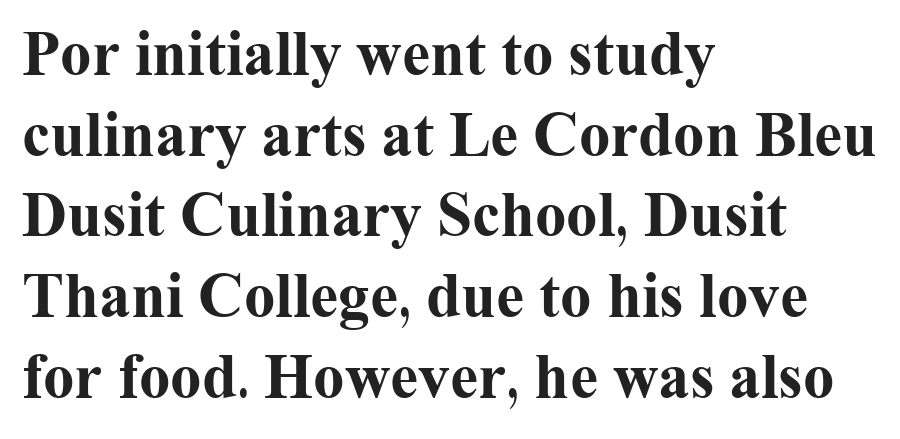
The image shows 63 px bold serif type, upright; set left-aligned, normal line spacing (1.28x), normal letter spacing, not underlined; medium stroke contrast and a medium x-height.
